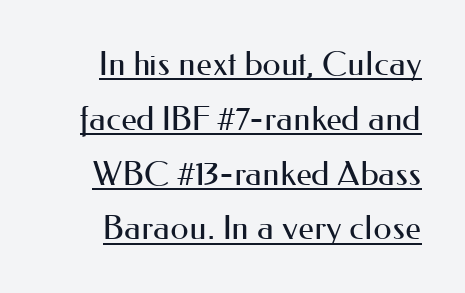
Q: Is the text bold? A: No.
Q: Is the text italic (slanted)? A: No, it is upright.
Q: Is the typeface a serif or a sans-serif typeface? A: Sans-serif.
Q: Is the text underlined? A: Yes.
Q: Is the spacing between letters normal or unusually wide? A: Normal.
Q: Is the spacing between lines tight, normal or loose? A: Normal.
Q: Width (condensed, normal, or wide)? A: Normal.
Q: Stroke contrast? A: Medium.
Q: x-height? A: Small.
Q: Monospaced? A: No.
